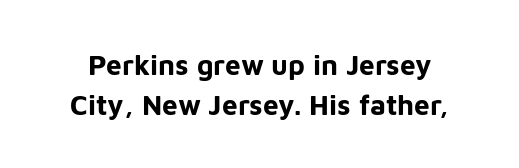
Nobody touched the tracking dial on this one. Descender tails drop into unmarked territory. In terms of letterform style, serifs are entirely absent. Look at the stroke-to-counter ratio: heavy, a bold. Style check: upright. Compared with typical paragraphs, the rows here are spaced about the same.
